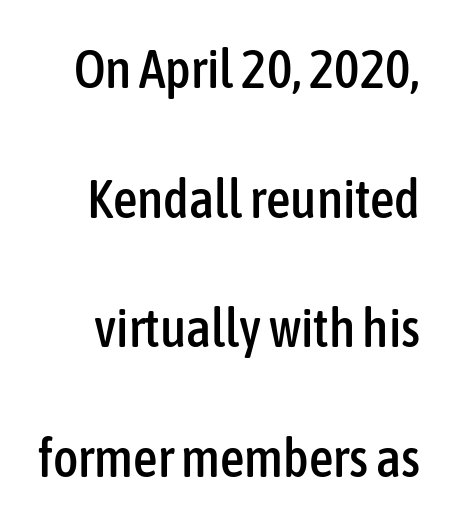
Does extra space separate the letters? No, they use regular spacing. Designer's note — italics off, roman on. The leading is generous, giving the passage an open texture. The face used here is proportionally spaced, like ordinary book or web type. In terms of letterform style, serifs are entirely absent. Any mark beneath the type? The region is blank.
